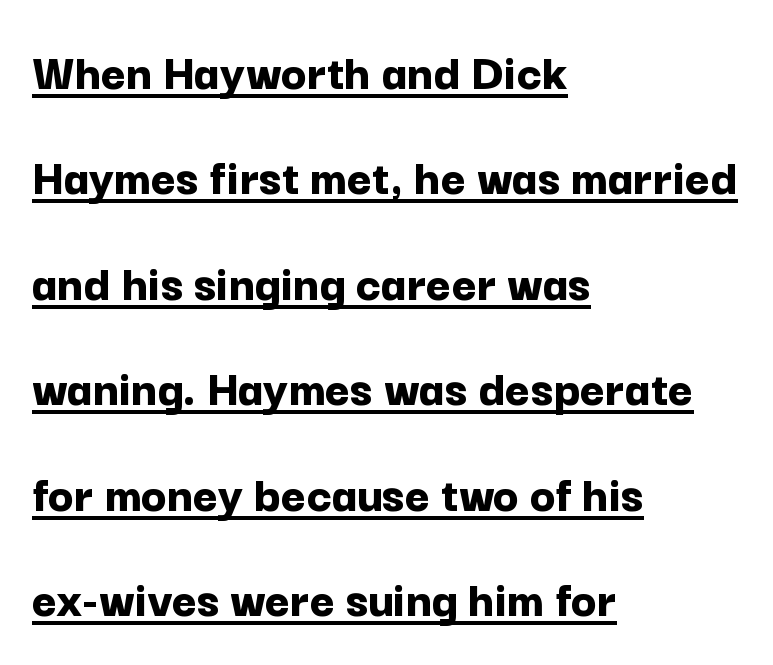
Q: Is the text bold? A: Yes.
Q: Is the text italic (slanted)? A: No, it is upright.
Q: Is the typeface a serif or a sans-serif typeface? A: Sans-serif.
Q: Is the text underlined? A: Yes.
Q: How is the paragraph aligned? A: Left-aligned.
Q: Is the spacing between letters normal or unusually wide? A: Normal.
Q: Is the spacing between lines tight, normal or loose? A: Loose.
Q: Width (condensed, normal, or wide)? A: Normal.
Q: Stroke contrast? A: Low.
Q: x-height? A: Medium.
Q: Monospaced? A: No.
